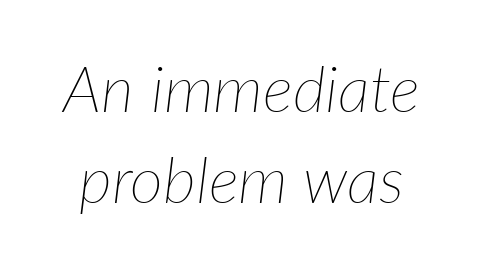
The image shows 64 px thin type, italic (leaning right); set normal line spacing (1.42x), normal letter spacing, not underlined; low stroke contrast and a medium x-height.
